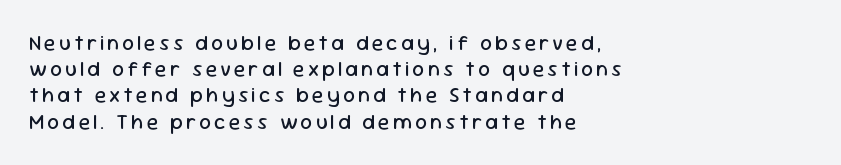
Q: Is the text bold? A: No.
Q: Is the text italic (slanted)? A: No, it is upright.
Q: Is the text underlined? A: No.
Q: How is the paragraph aligned? A: Left-aligned.
Q: Is the spacing between lines tight, normal or loose? A: Normal.
